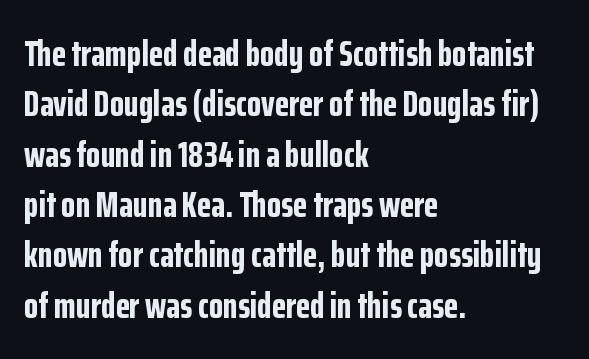
A typesetter would call this proportional, since set widths differ per character. The passage shown stacks its lines at a standard gap. The letters stand upright; this is a roman face. On the weight axis this lands at bold, roughly 700.
